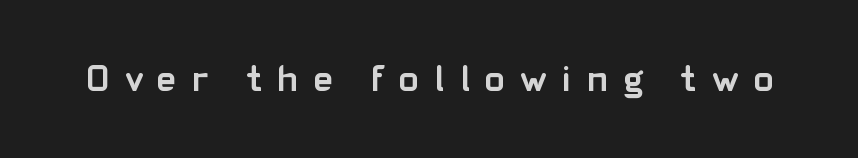
{"serif": "no", "italic": "no", "bold": "yes", "weight": "semibold", "width": "normal", "stroke_contrast": "low", "x_height": "medium", "monospaced": "no", "underline": "no", "letter_spacing": "wide", "letter_spacing_em": 0.42, "glyph_px": 37}
